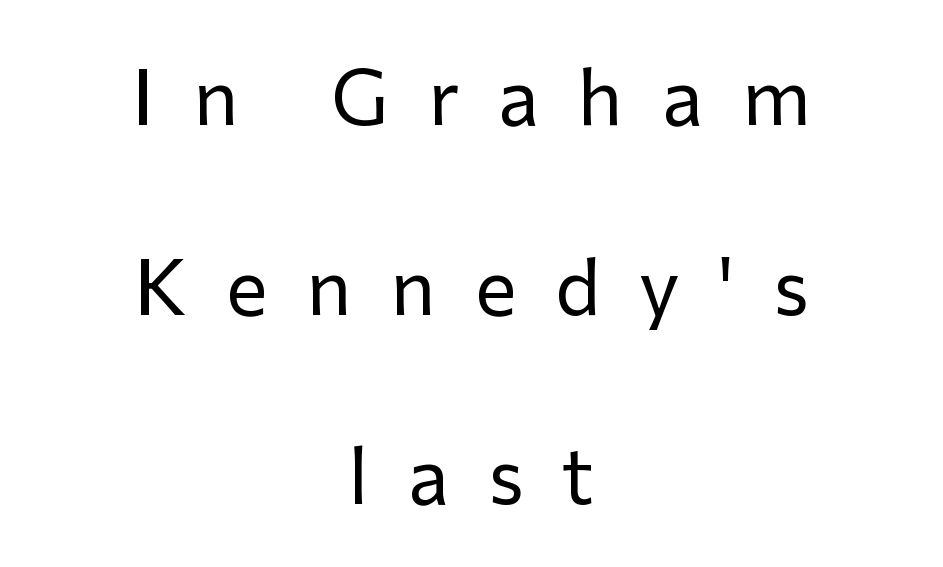
Q: Is the text bold? A: No.
Q: Is the text italic (slanted)? A: No, it is upright.
Q: Is the typeface a serif or a sans-serif typeface? A: Sans-serif.
Q: Is the text underlined? A: No.
Q: How is the paragraph aligned? A: Centered.
Q: Is the spacing between letters normal or unusually wide? A: Unusually wide.
Q: Is the spacing between lines tight, normal or loose? A: Loose.
Q: Width (condensed, normal, or wide)? A: Normal.
Q: Stroke contrast? A: Low.
Q: x-height? A: Medium.
Q: Monospaced? A: No.
